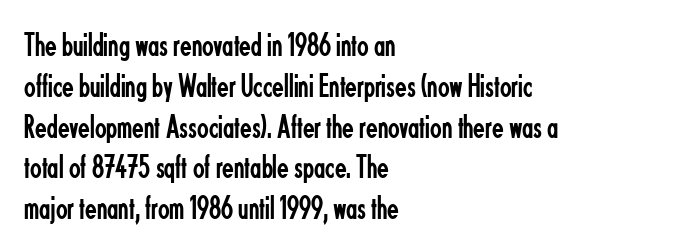
Q: Is the text bold? A: No.
Q: Is the text italic (slanted)? A: No, it is upright.
Q: Is the typeface a serif or a sans-serif typeface? A: Sans-serif.
Q: Is the text underlined? A: No.
Q: How is the paragraph aligned? A: Left-aligned.
Q: Is the spacing between letters normal or unusually wide? A: Normal.
Q: Width (condensed, normal, or wide)? A: Condensed.
Q: Stroke contrast? A: Low.
Q: x-height? A: Small.
Q: Monospaced? A: No.
